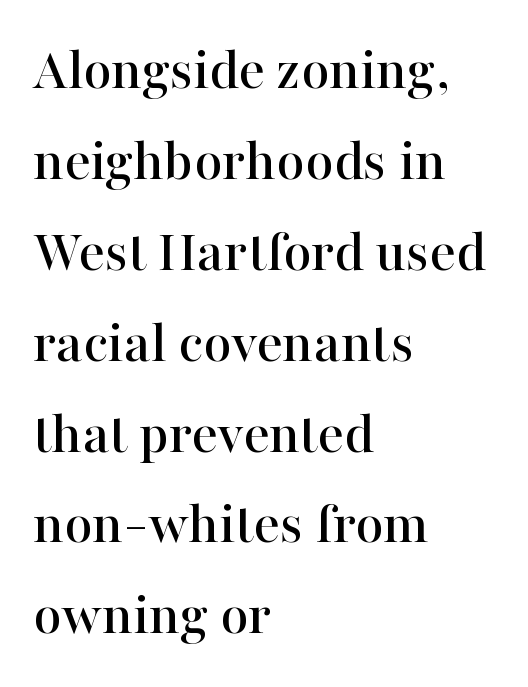
Q: Is the text italic (slanted)? A: No, it is upright.
Q: Is the typeface a serif or a sans-serif typeface? A: Serif.
Q: Is the text underlined? A: No.
Q: How is the paragraph aligned? A: Left-aligned.
Q: Is the spacing between letters normal or unusually wide? A: Normal.
Q: Is the spacing between lines tight, normal or loose? A: Normal.
Q: Width (condensed, normal, or wide)? A: Normal.
Q: Stroke contrast? A: High.
Q: x-height? A: Medium.
Q: Monospaced? A: No.
